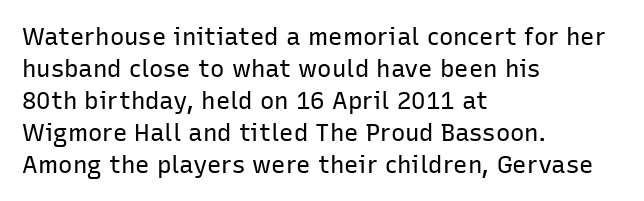
Q: Is the text bold? A: No.
Q: Is the text italic (slanted)? A: No, it is upright.
Q: Is the text underlined? A: No.
Q: How is the paragraph aligned? A: Left-aligned.
Q: Is the spacing between letters normal or unusually wide? A: Normal.
Q: Is the spacing between lines tight, normal or loose? A: Normal.
